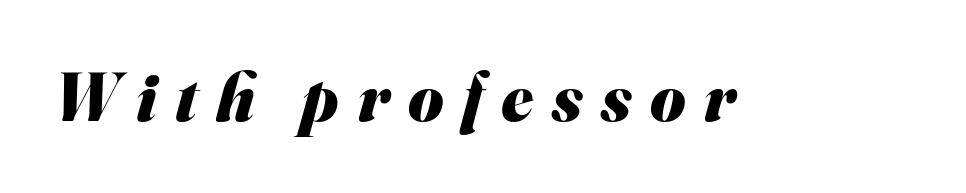
Check where the strokes stop: nothing finishes them off — pure sans. The rendering uses natural spacing where letterforms have individual widths. Anything drawn beneath the words? Only blank space. Pretty heavy lettering here — definitely bold.
